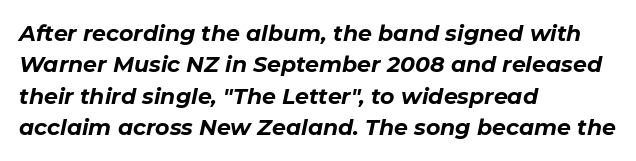
The image shows 22 px bold type, italic (leaning right); set left-aligned, normal line spacing (1.43x), normal letter spacing, not underlined.
